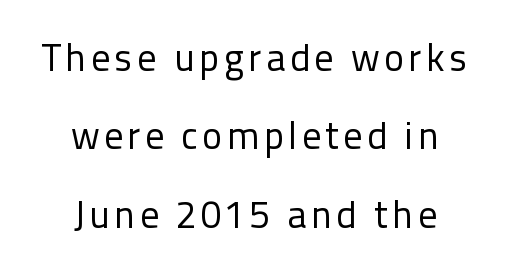
The image shows 38 px regular-weight sans-serif type, upright; set loose line spacing (2.06x), not underlined; low stroke contrast and a medium x-height.
